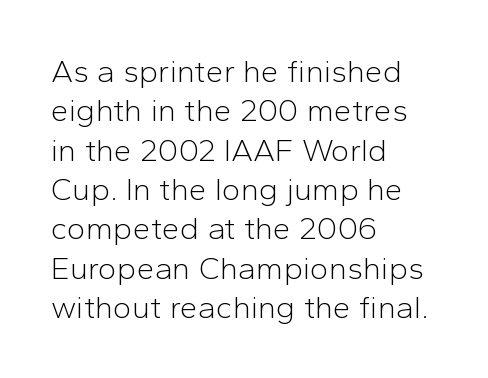
This is sans-serif lettering, the kind often seen on screens and signage. A typesetter would call this proportional, since set widths differ per character. If you drew a ruler down the left edge, every line would touch it. Unmarked baselines from the first word to the last.
